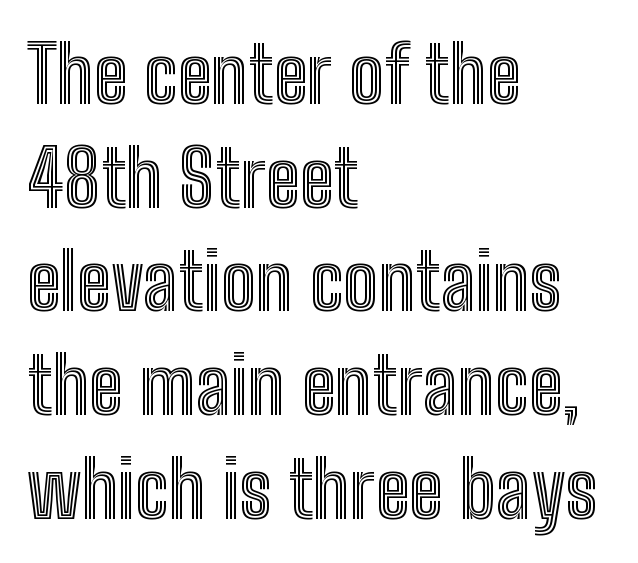
Q: Is the text italic (slanted)? A: No, it is upright.
Q: Is the text underlined? A: No.
Q: How is the paragraph aligned? A: Left-aligned.
Q: Is the spacing between letters normal or unusually wide? A: Normal.
Q: Is the spacing between lines tight, normal or loose? A: Normal.
Q: Width (condensed, normal, or wide)? A: Condensed.
Q: x-height? A: Medium.
Q: Monospaced? A: No.
